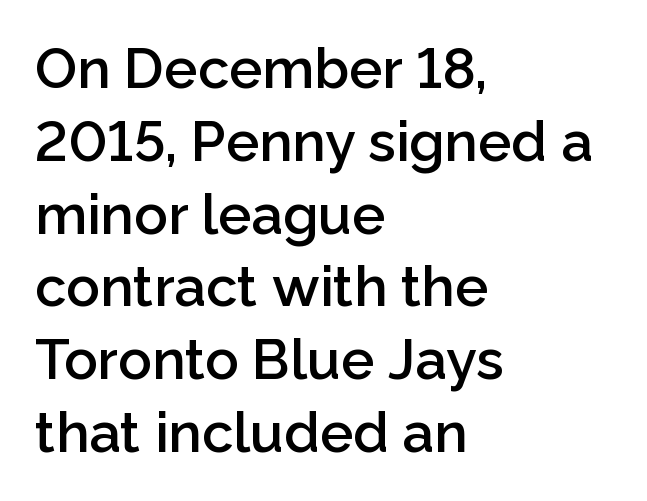
The image shows 56 px semibold sans-serif type, upright; set left-aligned, normal line spacing (1.3x), normal letter spacing, not underlined; low stroke contrast and a medium x-height.
